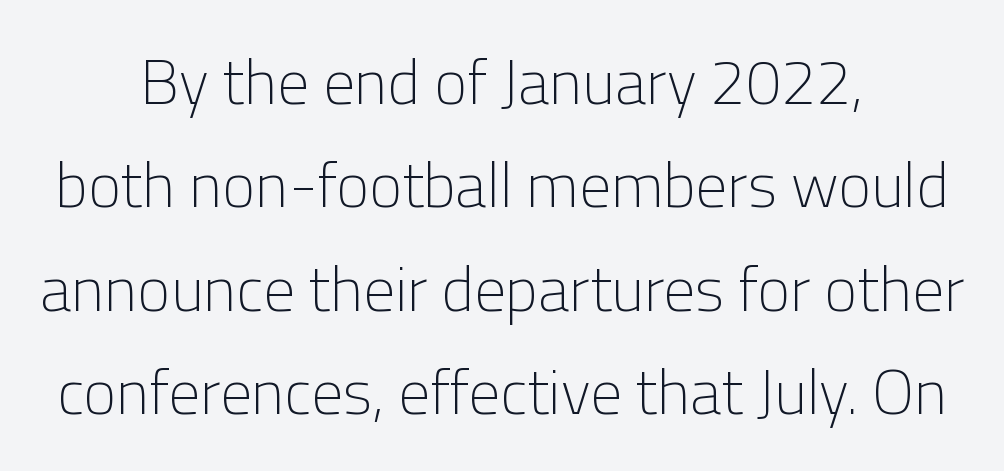
Q: Is the text bold? A: No.
Q: Is the text italic (slanted)? A: No, it is upright.
Q: Is the typeface a serif or a sans-serif typeface? A: Sans-serif.
Q: Is the text underlined? A: No.
Q: How is the paragraph aligned? A: Centered.
Q: Is the spacing between letters normal or unusually wide? A: Normal.
Q: Is the spacing between lines tight, normal or loose? A: Normal.
Q: Width (condensed, normal, or wide)? A: Normal.
Q: Stroke contrast? A: Low.
Q: x-height? A: Medium.
Q: Monospaced? A: No.
